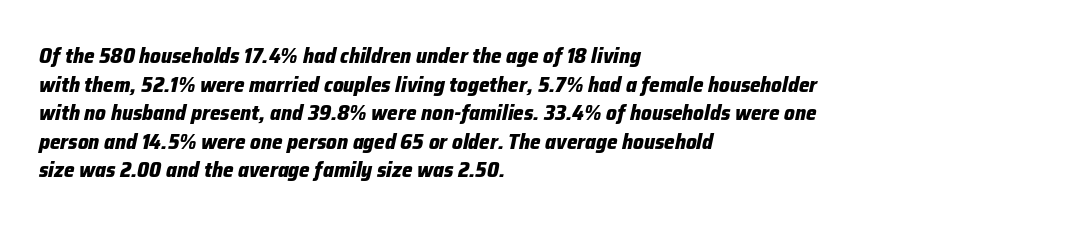
{"italic": "yes", "lean": "right", "slant_degrees": 12, "bold": "yes", "underline": "no", "align": "left", "line_spacing": "normal", "line_spacing_ratio": 1.36, "letter_spacing": "normal", "letter_spacing_em": 0.0, "glyph_px": 21}
